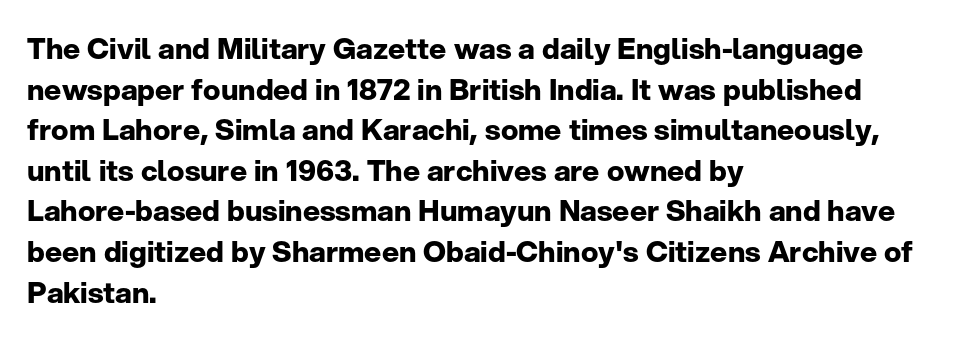
The image shows 29 px bold sans-serif type, upright; set left-aligned, normal line spacing (1.4x), normal letter spacing, not underlined; low stroke contrast and a medium x-height.
